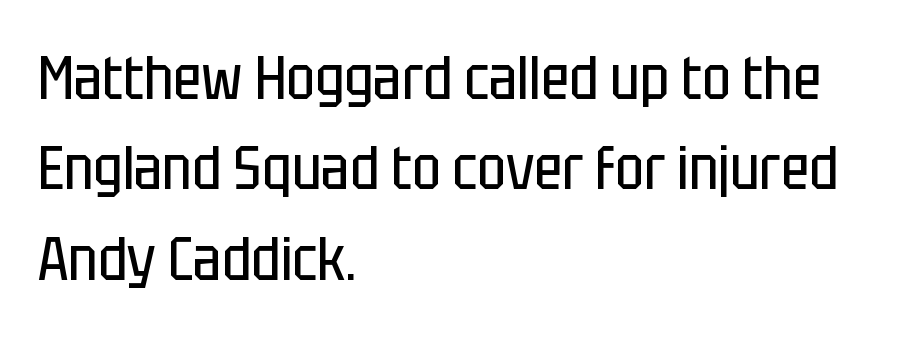
Q: Is the text bold? A: No.
Q: Is the text italic (slanted)? A: No, it is upright.
Q: Is the typeface a serif or a sans-serif typeface? A: Sans-serif.
Q: Is the text underlined? A: No.
Q: How is the paragraph aligned? A: Left-aligned.
Q: Is the spacing between letters normal or unusually wide? A: Normal.
Q: Is the spacing between lines tight, normal or loose? A: Normal.
Q: Width (condensed, normal, or wide)? A: Condensed.
Q: Stroke contrast? A: Low.
Q: x-height? A: Large.
Q: Monospaced? A: No.
